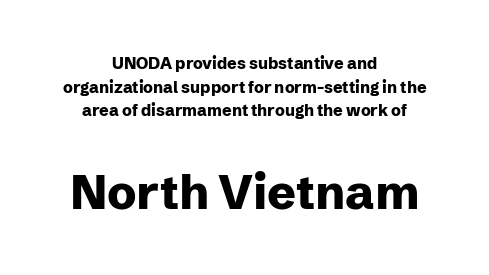
The image shows 48 px heavy sans-serif type, upright; set centered, normal line spacing (1.47x), normal letter spacing, not underlined; the second (bottom) block is 3.0x larger; low stroke contrast and a medium x-height.
